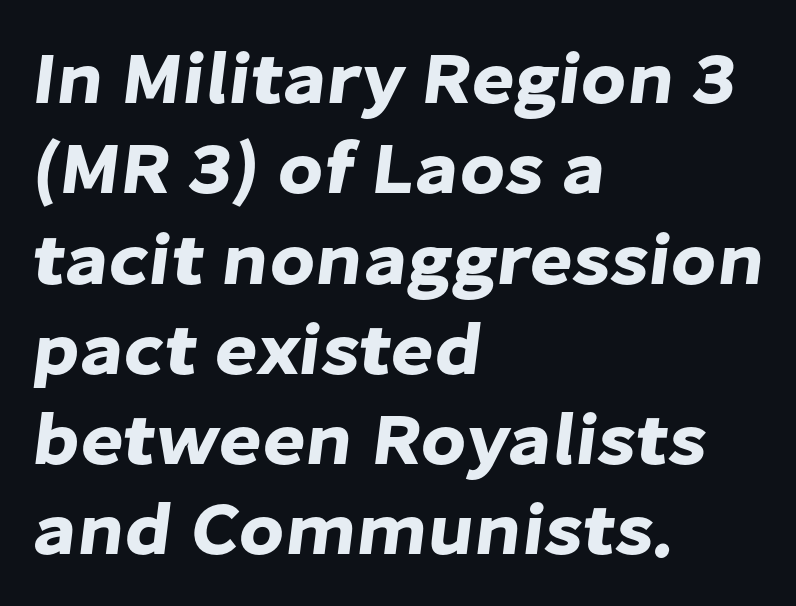
{"serif": "no", "width": "normal", "stroke_contrast": "low", "x_height": "medium", "monospaced": "no", "underline": "no", "align": "left", "line_spacing_ratio": 1.22, "letter_spacing": "normal", "letter_spacing_em": 0.0, "glyph_px": 74}
